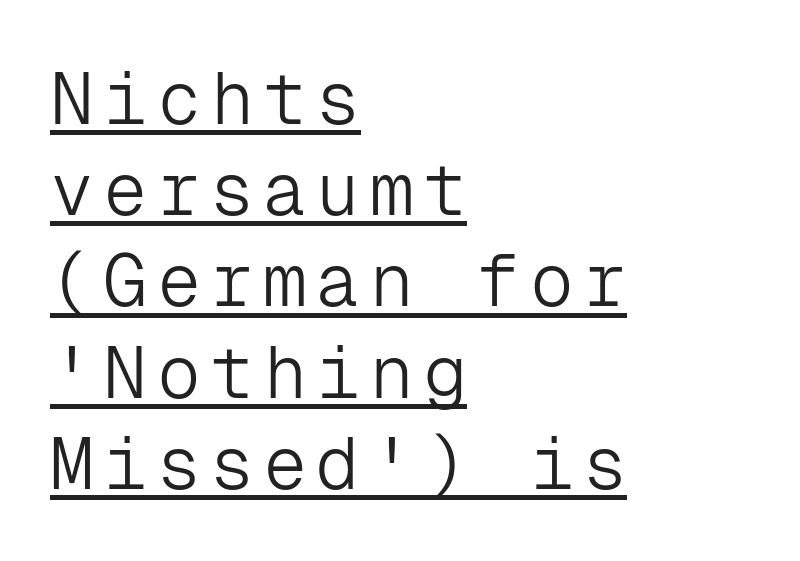
The image shows 73 px light sans-serif type, upright, monospaced; set left-aligned, normal line spacing (1.25x), underlined; low stroke contrast and a medium x-height.
